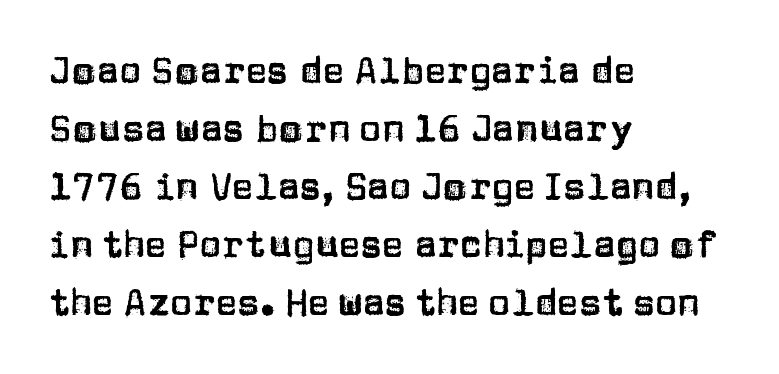
The image shows 37 px sans-serif type, upright; set left-aligned, normal line spacing (1.57x), normal letter spacing, not underlined; low stroke contrast and a large x-height.
